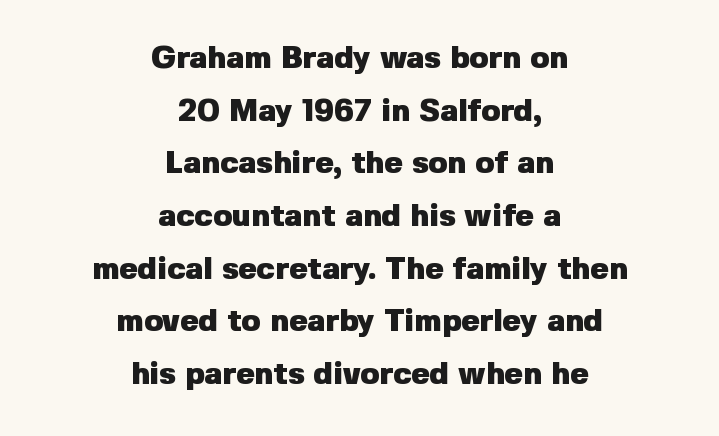
The image shows 31 px heavy sans-serif type, upright; set centered, normal line spacing (1.7x), normal letter spacing, not underlined; low stroke contrast and a medium x-height.
